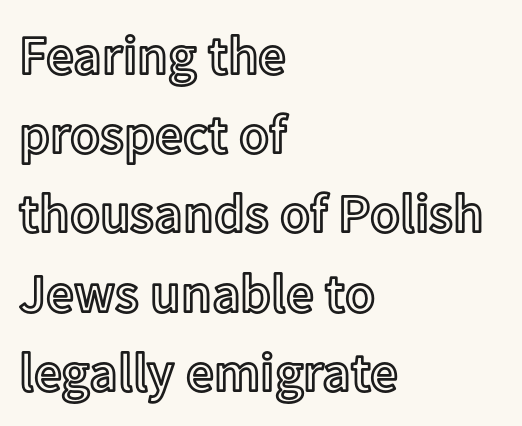
Q: Is the text italic (slanted)? A: No, it is upright.
Q: Is the text underlined? A: No.
Q: How is the paragraph aligned? A: Left-aligned.
Q: Is the spacing between letters normal or unusually wide? A: Normal.
Q: Is the spacing between lines tight, normal or loose? A: Normal.
Q: Width (condensed, normal, or wide)? A: Normal.
Q: x-height? A: Medium.
Q: Monospaced? A: No.
